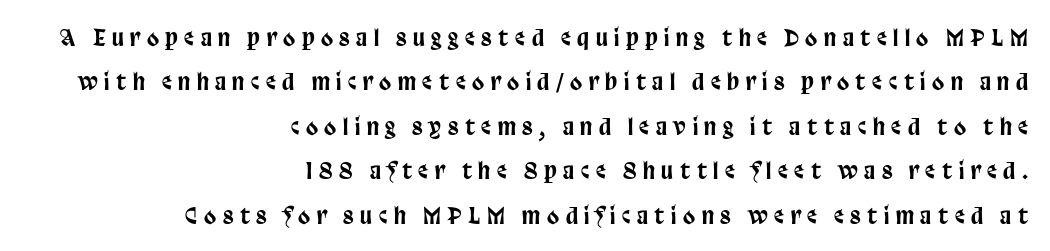
{"italic": "no", "underline": "no", "align": "right", "line_spacing": "loose", "line_spacing_ratio": 2.02, "letter_spacing": "wide", "letter_spacing_em": 0.3, "glyph_px": 22}
